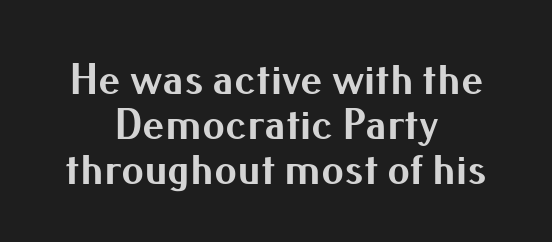
The image shows 45 px bold sans-serif type, upright; set centered, tight line spacing (1.0x), normal letter spacing, not underlined; medium stroke contrast and a small x-height.
